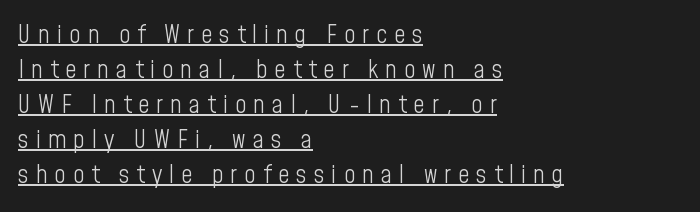
Someone cranked the tracking dial way up on this one. Every word sits above its own underline. The lines in this sample share a left origin and differ only in where they stop. If you drew a line through each stem, it would be perfectly vertical. This block has exactly the height ordinary leading produces. Weight: not bold — regular or lighter.
